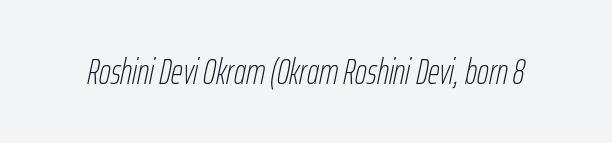
The image shows 36 px thin, condensed type, italic (leaning right); set normal letter spacing, not underlined; low stroke contrast and a medium x-height.
